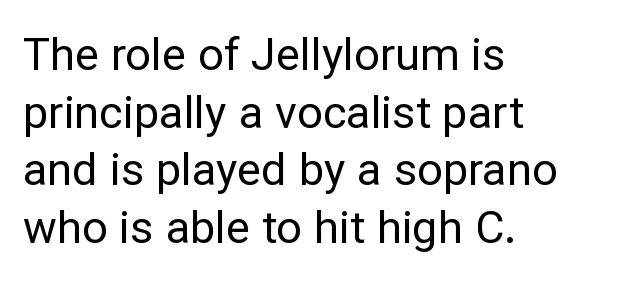
{"serif": "no", "italic": "no", "bold": "no", "weight": "regular", "width": "normal", "stroke_contrast": "low", "x_height": "medium", "monospaced": "no", "underline": "no", "align": "left", "line_spacing": "normal", "line_spacing_ratio": 1.28, "letter_spacing": "normal", "letter_spacing_em": 0.0, "glyph_px": 45}
